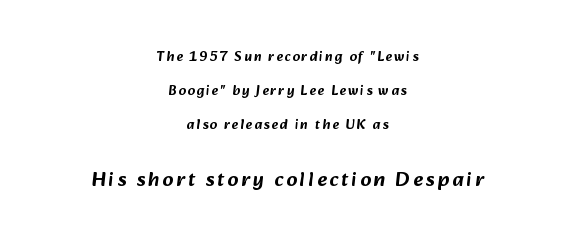
The image shows 21 px text type; set centered, loose line spacing (2.42x), not underlined; the second (bottom) block is 1.5x larger.
